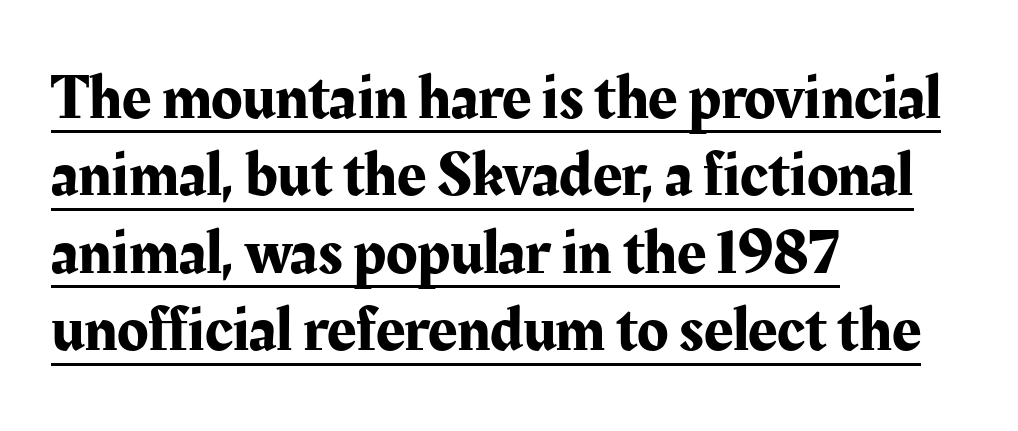
{"serif": "yes", "italic": "no", "width": "normal", "stroke_contrast": "medium", "x_height": "medium", "monospaced": "no", "underline": "yes", "align": "left", "line_spacing_ratio": 1.21, "letter_spacing": "normal", "letter_spacing_em": 0.0, "glyph_px": 64}
